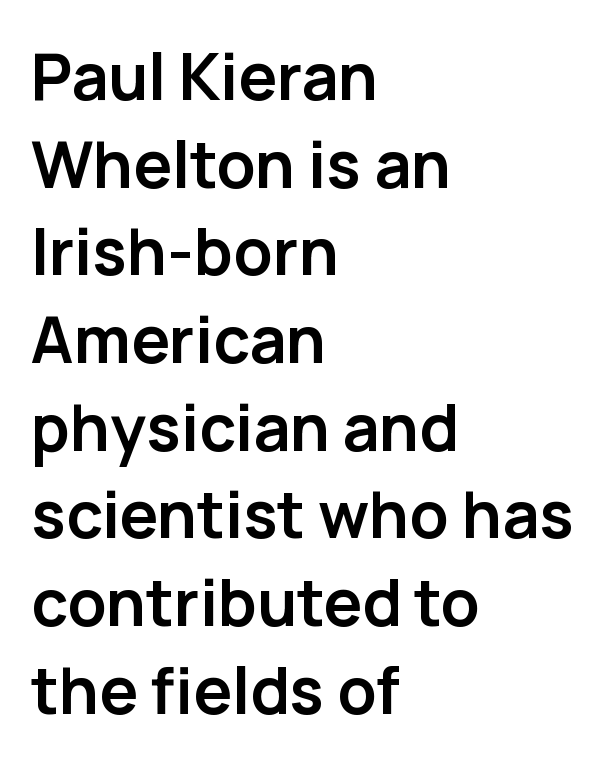
Q: Is the text bold? A: Yes.
Q: Is the text italic (slanted)? A: No, it is upright.
Q: Is the typeface a serif or a sans-serif typeface? A: Sans-serif.
Q: Is the text underlined? A: No.
Q: How is the paragraph aligned? A: Left-aligned.
Q: Is the spacing between letters normal or unusually wide? A: Normal.
Q: Is the spacing between lines tight, normal or loose? A: Normal.
Q: Width (condensed, normal, or wide)? A: Normal.
Q: Stroke contrast? A: Low.
Q: x-height? A: Medium.
Q: Monospaced? A: No.
